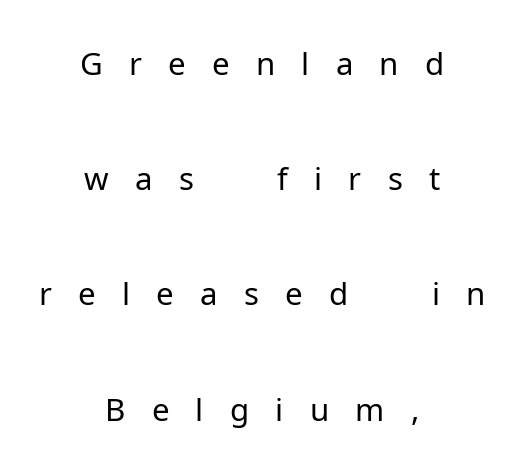
The image shows 64 px light sans-serif type, upright; set centered, line spacing 1.8x, unusually wide letter spacing (+0.41 em), not underlined; low stroke contrast and a medium x-height.
